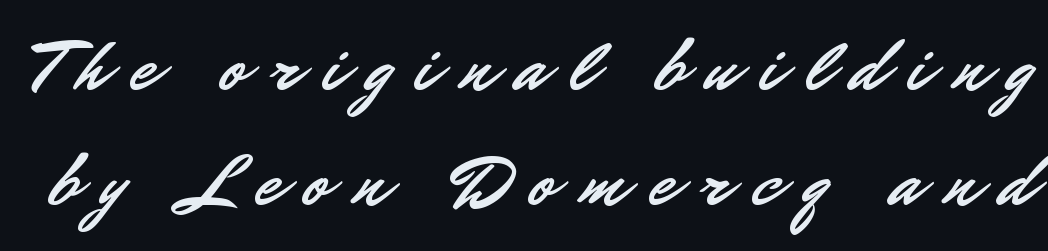
The vertical gap from one line to the next is medium. How are the letters spaced? Widely, with obvious added tracking. You could not count columns in this text — the font is proportionally spaced.
